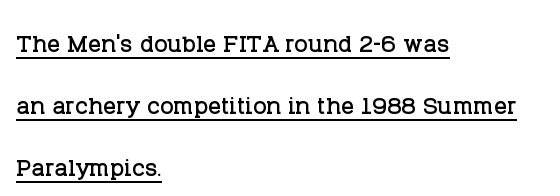
Honestly, the rows look like they've been pulled way apart. Character widths vary here, with narrow letters taking less room than wide ones. A roman cut, with each character standing at attention. A typesetter would label this face a serif. A rule runs beneath these lines of type. This sample is left-justified, so line endings fall wherever the words run out.
